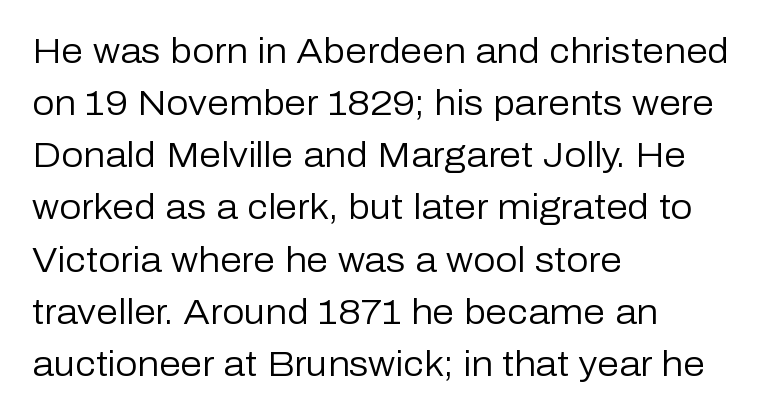
Q: Is the text bold? A: No.
Q: Is the text italic (slanted)? A: No, it is upright.
Q: Is the typeface a serif or a sans-serif typeface? A: Sans-serif.
Q: Is the text underlined? A: No.
Q: How is the paragraph aligned? A: Left-aligned.
Q: Is the spacing between letters normal or unusually wide? A: Normal.
Q: Is the spacing between lines tight, normal or loose? A: Normal.
Q: Width (condensed, normal, or wide)? A: Normal.
Q: Stroke contrast? A: Low.
Q: x-height? A: Medium.
Q: Monospaced? A: No.
